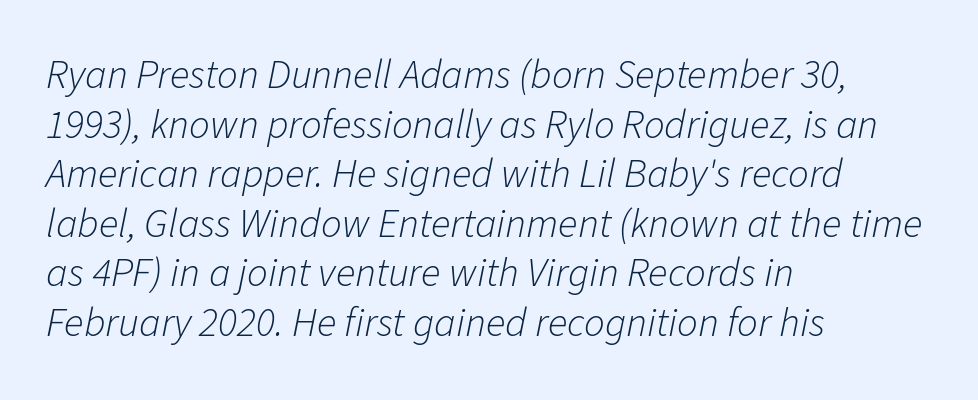
Q: Is the text bold? A: No.
Q: Is the text italic (slanted)? A: Yes, it leans right by about 11 degrees.
Q: Is the text underlined? A: No.
Q: How is the paragraph aligned? A: Left-aligned.
Q: Is the spacing between letters normal or unusually wide? A: Normal.
Q: Width (condensed, normal, or wide)? A: Normal.
Q: Stroke contrast? A: Low.
Q: x-height? A: Medium.
Q: Monospaced? A: No.
